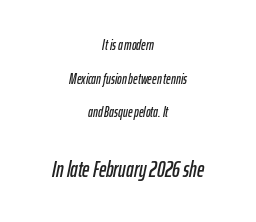
The image shows 22 px text type, italic (leaning right); set centered, loose line spacing (2.4x), normal letter spacing, not underlined; the second (bottom) block is 1.57x larger.
